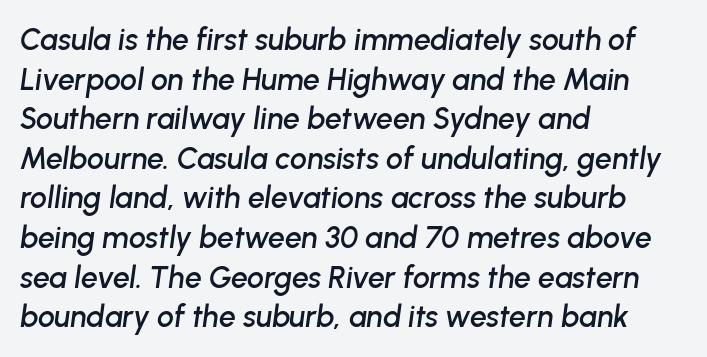
{"italic": "yes", "lean": "right", "slant_degrees": 8, "width": "normal", "stroke_contrast": "low", "x_height": "medium", "monospaced": "no", "underline": "no", "align": "left", "line_spacing": "normal", "line_spacing_ratio": 1.32, "letter_spacing": "normal", "letter_spacing_em": 0.0, "glyph_px": 30}
